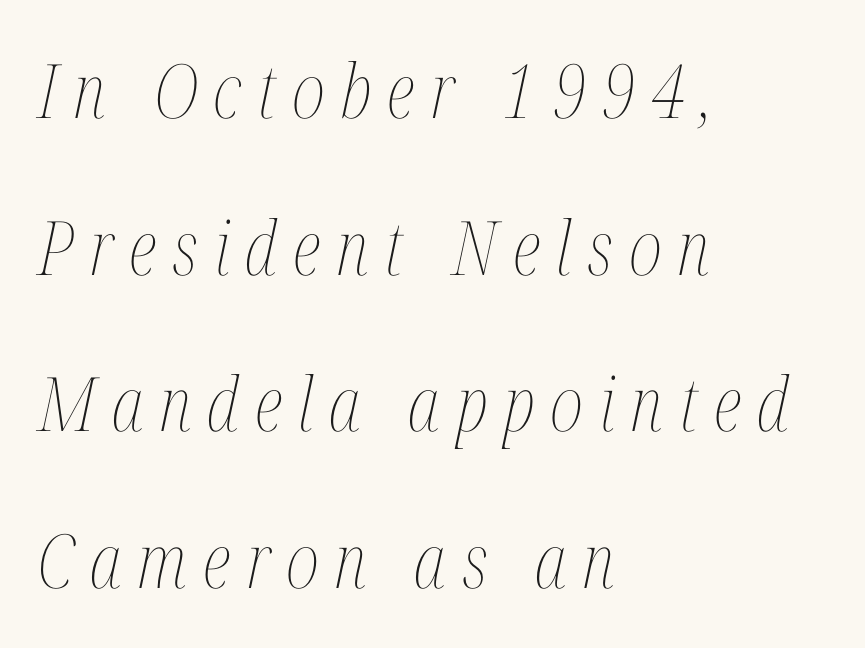
The image shows 75 px thin, condensed type, italic (leaning right); set left-aligned, loose line spacing (2.09x), unusually wide letter spacing (+0.21 em), not underlined; medium stroke contrast and a medium x-height.
